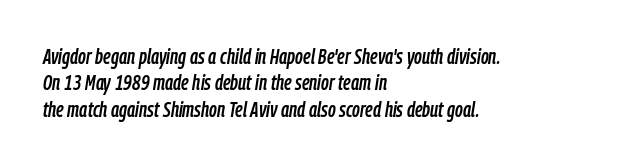
{"italic": "yes", "lean": "right", "slant_degrees": 9, "underline": "no", "align": "left", "line_spacing": "normal", "line_spacing_ratio": 1.26, "letter_spacing": "normal", "letter_spacing_em": 0.0, "glyph_px": 21}
